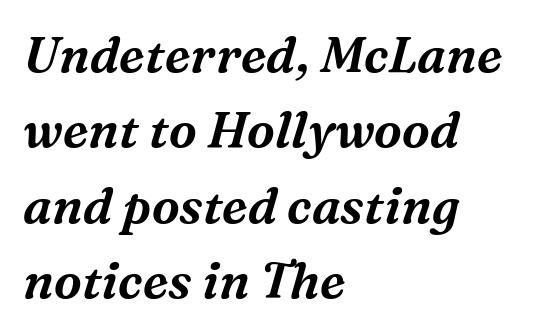
The letterforms sit shoulder to shoulder at normal distance. Check the space under the baseline: it is left empty. Italic: yes, the glyphs are oblique. The face used here is proportionally spaced, like ordinary book or web type. Honestly, the row spacing looks completely unremarkable.
